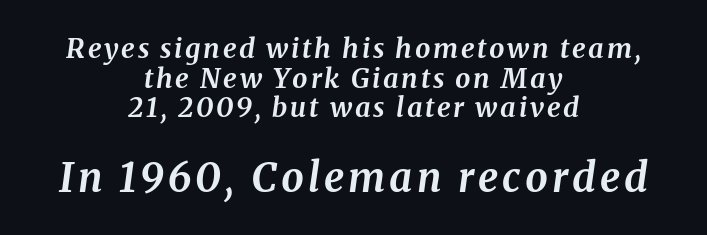
{"serif": "yes", "italic": "yes", "lean": "right", "slant_degrees": 8, "bold": "yes", "weight": "bold", "width": "normal", "stroke_contrast": "medium", "x_height": "medium", "monospaced": "no", "underline": "no", "align": "center", "line_spacing": "tight", "line_spacing_ratio": 1.1, "larger_block": "second", "size_ratio": 1.48, "glyph_px": 40}
